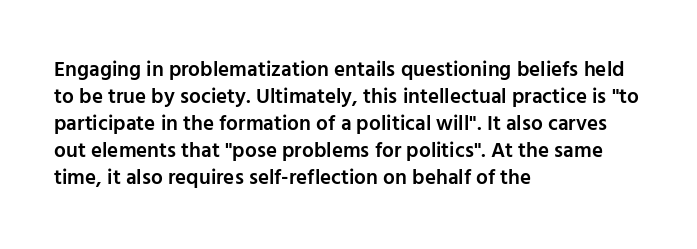
Posture: upright roman. Glance below the letters and you will spot only blank space. Its strokes are somewhat broadened, the hallmark of semibold type. Typeset ragged right — the left edge is the straight one.
